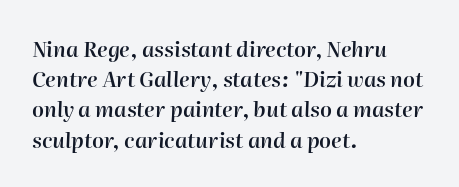
The image shows 21 px text type, italic (leaning right); set left-aligned, normal line spacing (1.44x), normal letter spacing, not underlined.
